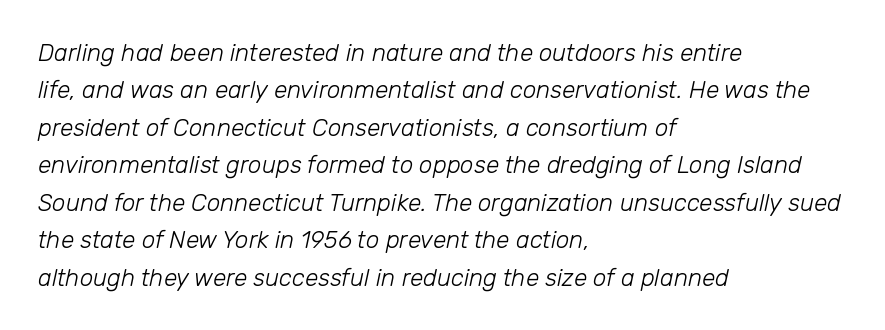
Q: Is the text bold? A: No.
Q: Is the text italic (slanted)? A: Yes, it leans right by about 12 degrees.
Q: Is the text underlined? A: No.
Q: How is the paragraph aligned? A: Left-aligned.
Q: Is the spacing between letters normal or unusually wide? A: Normal.
Q: Is the spacing between lines tight, normal or loose? A: Normal.
